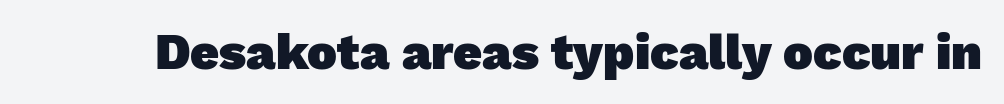
{"serif": "no", "bold": "yes", "weight": "heavy", "width": "normal", "stroke_contrast": "low", "x_height": "medium", "monospaced": "no", "underline": "no", "letter_spacing": "normal", "letter_spacing_em": 0.0, "glyph_px": 50}
